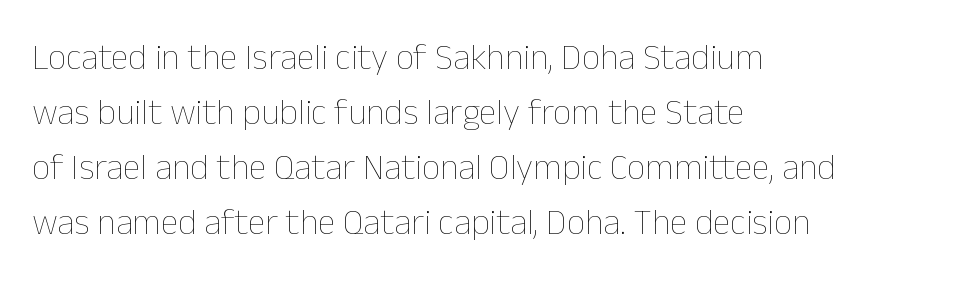
The image shows 36 px thin type, upright; set left-aligned, normal line spacing (1.53x), normal letter spacing, not underlined; low stroke contrast and a medium x-height.
